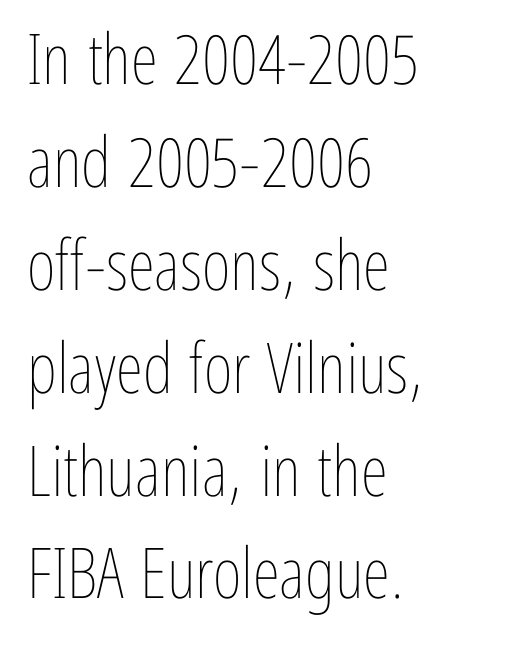
Underlining? Definitely not there. Horizontal bands of white between lines are of average thickness. Do the characters align in a grid? No, the font is proportional. You could call the tracking neutral — neither tight nor loose.
